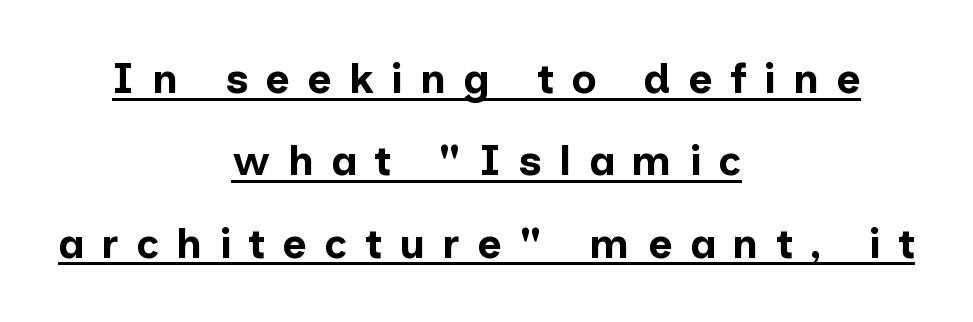
The face used here is proportionally spaced, like ordinary book or web type. The string is rendered with underlining switched on. Compared with an ordinary text face, these strokes are far heavier — a full bold. In terms of posture, this sample is upright. This rendering employs a face without finishing strokes, i.e., a sans-serif. One-word summary of the alignment: center.
